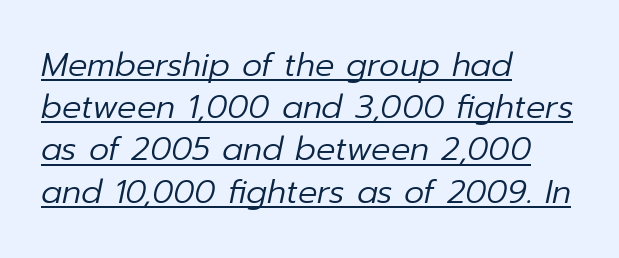
Q: Is the text bold? A: No.
Q: Is the text italic (slanted)? A: Yes, it leans right by about 12 degrees.
Q: Is the text underlined? A: Yes.
Q: How is the paragraph aligned? A: Left-aligned.
Q: Is the spacing between letters normal or unusually wide? A: Normal.
Q: Is the spacing between lines tight, normal or loose? A: Normal.
Q: Width (condensed, normal, or wide)? A: Normal.
Q: Stroke contrast? A: Low.
Q: x-height? A: Medium.
Q: Monospaced? A: No.
